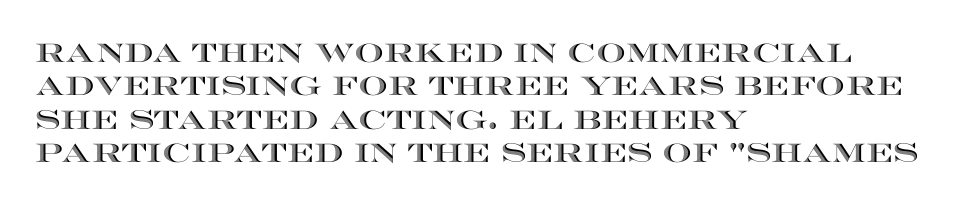
Beneath every word, the page is bare. Evenly set lines give the paragraph a standard silhouette. The compositor pushed each line to the left boundary. Spacing between characters is what you'd get straight out of the box. When letters stand straight like this, we call the style roman or upright.
